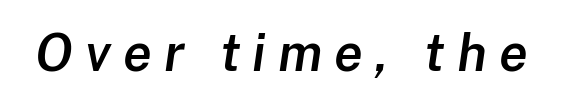
The passage shown is not underscored anywhere. A typesetter would mark this as italic. These lines carry some extra weight — a demibold, not a full bold. Varying glyph widths throughout — classic text-font behaviour.
